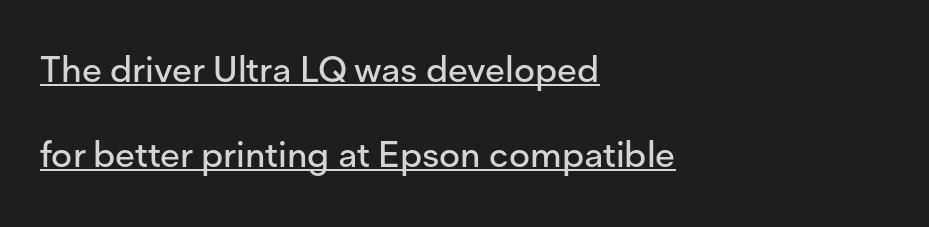
Q: Is the text italic (slanted)? A: No, it is upright.
Q: Is the typeface a serif or a sans-serif typeface? A: Sans-serif.
Q: Is the text underlined? A: Yes.
Q: How is the paragraph aligned? A: Left-aligned.
Q: Is the spacing between letters normal or unusually wide? A: Normal.
Q: Is the spacing between lines tight, normal or loose? A: Loose.
Q: Width (condensed, normal, or wide)? A: Normal.
Q: Stroke contrast? A: Low.
Q: x-height? A: Medium.
Q: Monospaced? A: No.
